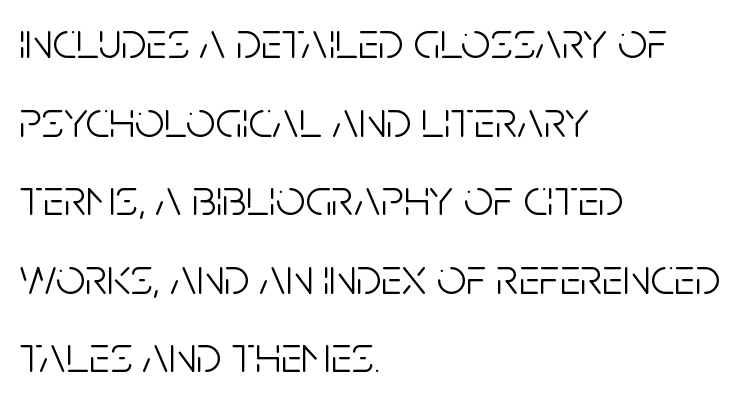
The weight would be labelled regular, book, light, or lighter still. The font family rendered here belongs to the sans-serif group. The paragraph shown leans on its left margin. Baseline-to-baseline distance is the conventional proportion of letter height.
